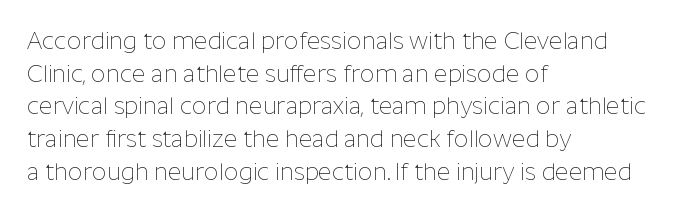
The image shows 23 px text type, upright; set left-aligned, normal line spacing (1.42x), normal letter spacing, not underlined.
